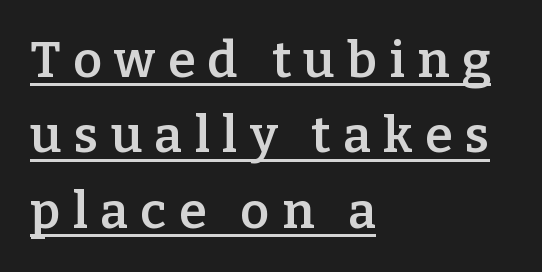
Does the leading feel generous? No, just average. The rendering anchors every line to the left-hand side. Like a heading marked for emphasis, these lines bear an underscore. The letterforms stand isolated, each surrounded by extra space. The rendering uses natural spacing where letterforms have individual widths. You can tell it's not italic because the verticals are truly vertical.
